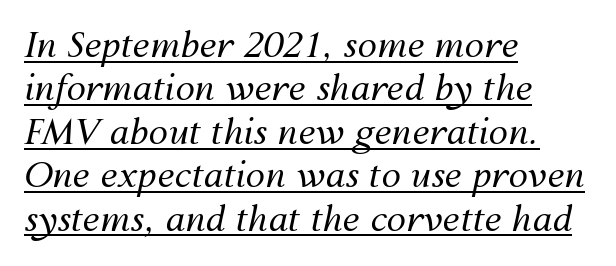
{"italic": "yes", "lean": "right", "slant_degrees": 12, "bold": "no", "weight": "regular", "width": "normal", "stroke_contrast": "medium", "x_height": "medium", "monospaced": "no", "underline": "yes", "align": "left", "line_spacing_ratio": 1.24, "letter_spacing": "normal", "letter_spacing_em": 0.0, "glyph_px": 35}
